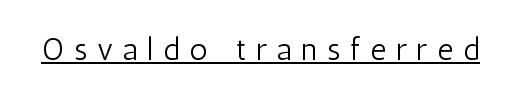
Q: Is the text bold? A: No.
Q: Is the text italic (slanted)? A: No, it is upright.
Q: Is the typeface a serif or a sans-serif typeface? A: Sans-serif.
Q: Is the text underlined? A: Yes.
Q: Is the spacing between letters normal or unusually wide? A: Unusually wide.
Q: Width (condensed, normal, or wide)? A: Condensed.
Q: Stroke contrast? A: Low.
Q: x-height? A: Medium.
Q: Monospaced? A: No.
